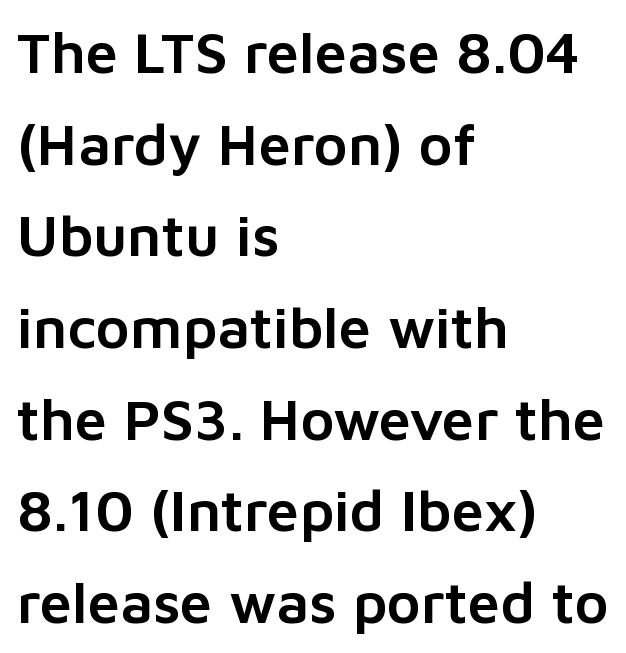
{"serif": "no", "italic": "no", "width": "normal", "stroke_contrast": "low", "x_height": "medium", "monospaced": "no", "underline": "no", "align": "left", "line_spacing": "normal", "line_spacing_ratio": 1.58, "letter_spacing": "normal", "letter_spacing_em": 0.0, "glyph_px": 58}
